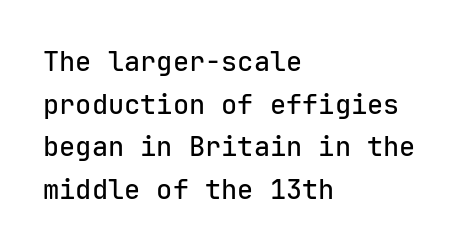
The words here are not underlined. Upright lettering throughout. This rendering leaves character spacing at its baseline value. These lines stack with their left ends in a neat column. Vertical spacing — default.
